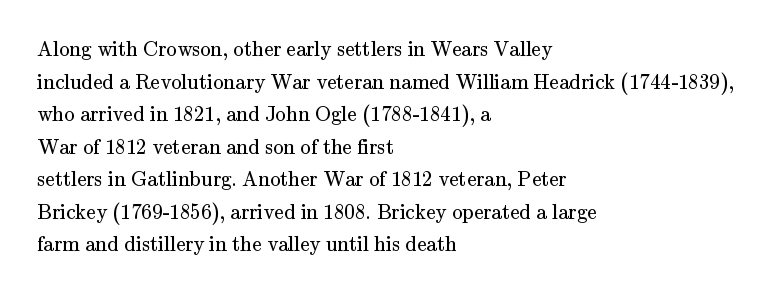
{"italic": "no", "bold": "no", "underline": "no", "align": "left", "line_spacing": "normal", "line_spacing_ratio": 1.55, "letter_spacing": "normal", "letter_spacing_em": 0.0, "glyph_px": 21}
